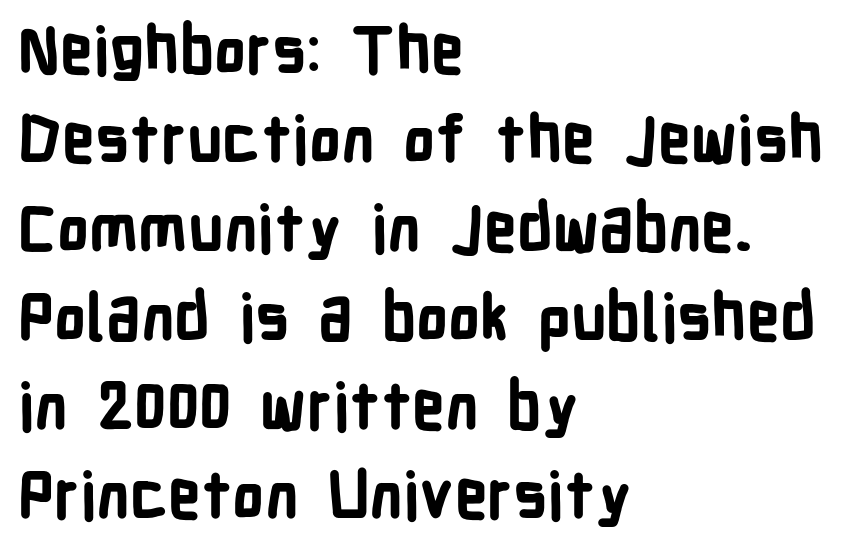
The image shows 64 px bold, condensed sans-serif type, upright; set left-aligned, normal line spacing (1.39x), normal letter spacing, not underlined; low stroke contrast and a medium x-height.
